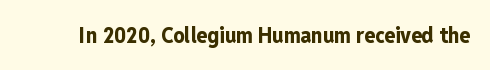
The image shows 22 px bold type, upright; set normal letter spacing, not underlined.
